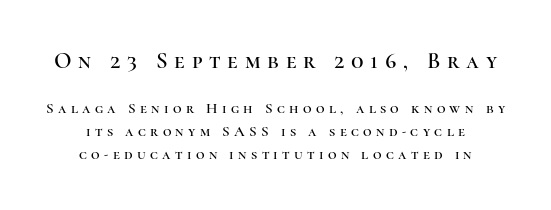
{"italic": "no", "underline": "no", "line_spacing": "normal", "line_spacing_ratio": 1.52, "letter_spacing": "wide", "letter_spacing_em": 0.29, "larger_block": "first", "size_ratio": 1.53, "glyph_px": 23}
